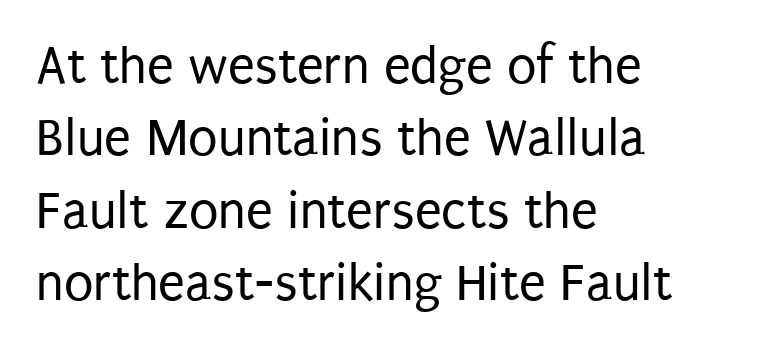
Successive baselines arrive at the customary interval. Note: no serifs on the glyphs. Weight: regular or lighter. These lines keep a tight, regular rhythm from letter to letter.
